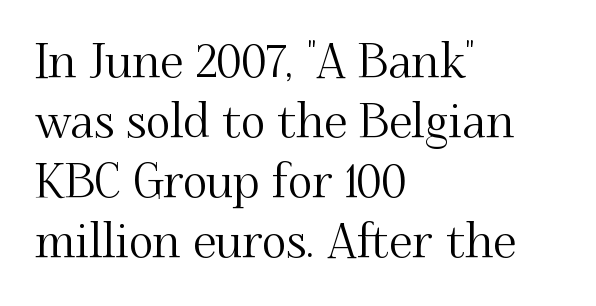
{"serif": "yes", "italic": "no", "width": "normal", "stroke_contrast": "medium", "x_height": "small", "monospaced": "no", "underline": "no", "align": "left", "line_spacing": "normal", "line_spacing_ratio": 1.28, "letter_spacing": "normal", "letter_spacing_em": 0.0, "glyph_px": 47}
